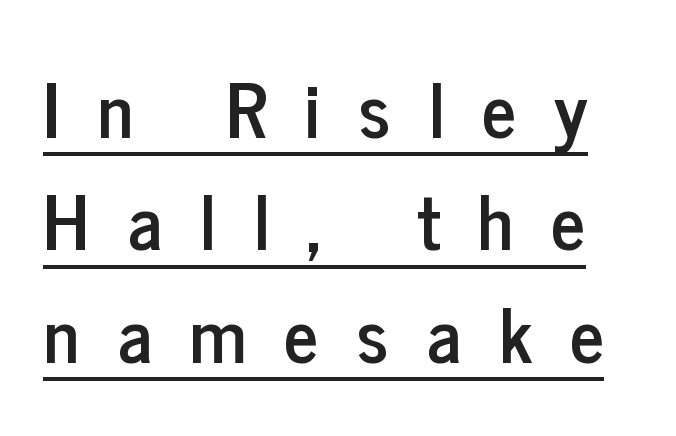
The image shows 75 px condensed sans-serif type, upright; set normal line spacing (1.5x), unusually wide letter spacing (+0.5 em), underlined; low stroke contrast and a medium x-height.
